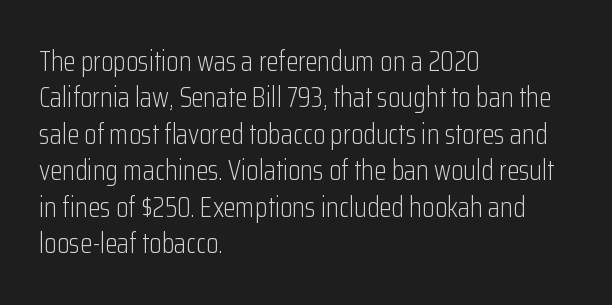
The image shows 28 px light, condensed sans-serif type, upright; set left-aligned, normal line spacing (1.3x), normal letter spacing, not underlined; low stroke contrast and a medium x-height.
